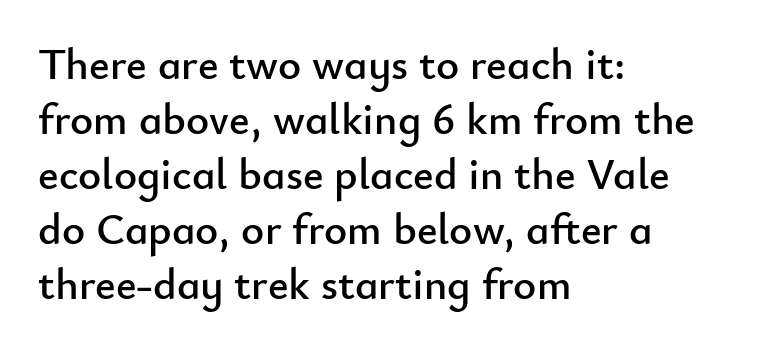
The line-height multiplier appears to be the usual default. The lettering stays uniformly vertical, giving the passage a roman look. This rendering uses left alignment, leaving the right contour irregular. Short note: letters normally spaced.
